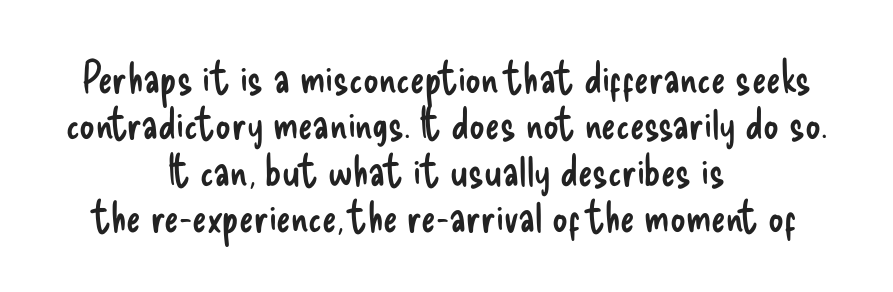
The image shows 43 px regular-weight, condensed sans-serif type, upright; set centered, tight line spacing (1.08x), normal letter spacing, not underlined; low stroke contrast and a small x-height.
